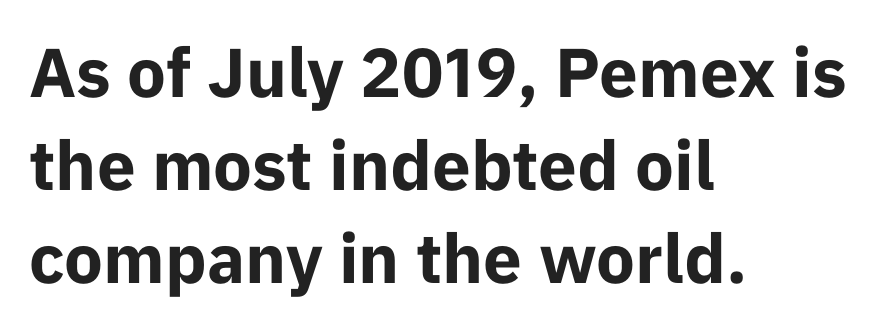
{"serif": "no", "italic": "no", "bold": "yes", "weight": "bold", "width": "normal", "stroke_contrast": "low", "x_height": "medium", "monospaced": "no", "underline": "no", "align": "left", "line_spacing": "normal", "line_spacing_ratio": 1.35, "letter_spacing": "normal", "letter_spacing_em": 0.0, "glyph_px": 69}
